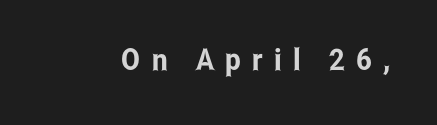
Someone cranked the tracking dial way up on this one. The gap between lines stays unmarked. Each letter keeps its own natural width here, so spacing adapts to shape. Stroke terminals: plain, sans-serif. The type sits square on the baseline with zero lean.
